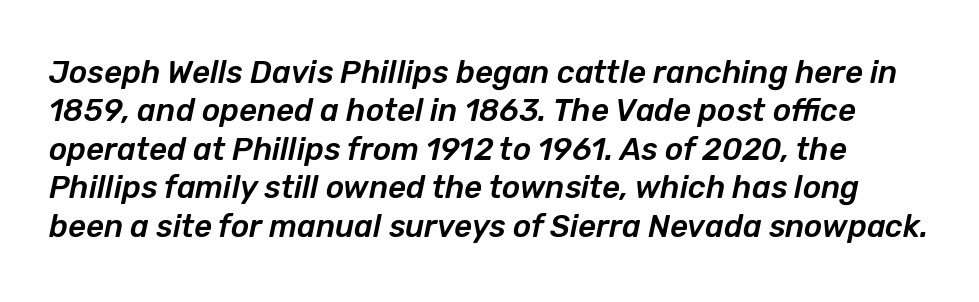
Here the designer chose a conventional face with non-uniform glyph widths. The type is set solid horizontally, with unmodified tracking. Each row of text sits above clean, open space. The glyphs look as if they've been sheared to an angle.
